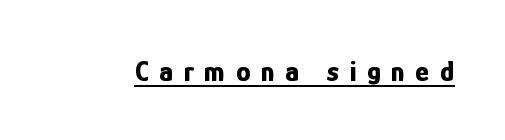
The image shows 29 px bold, condensed sans-serif type, upright; set unusually wide letter spacing (+0.37 em), underlined; low stroke contrast and a medium x-height.
